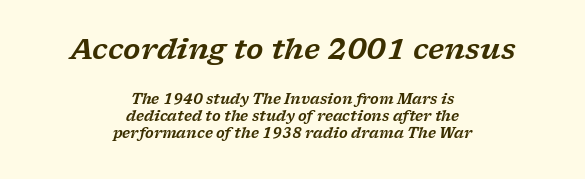
{"serif": "yes", "italic": "yes", "lean": "right", "slant_degrees": 17, "width": "wide", "stroke_contrast": "low", "x_height": "medium", "monospaced": "no", "underline": "no", "align": "center", "line_spacing_ratio": 1.2, "letter_spacing": "normal", "letter_spacing_em": 0.0, "larger_block": "first", "size_ratio": 2.0, "glyph_px": 28}
